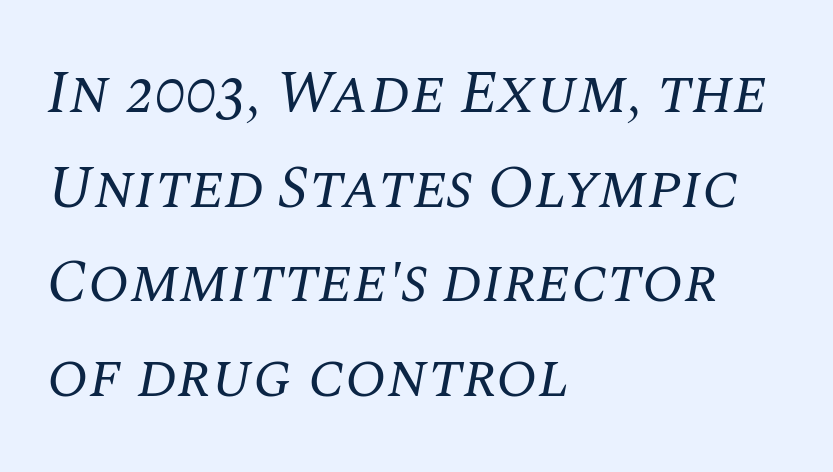
{"serif": "yes", "italic": "yes", "lean": "right", "slant_degrees": 10, "bold": "no", "weight": "regular", "width": "normal", "stroke_contrast": "medium", "x_height": "large", "monospaced": "no", "underline": "no", "align": "left", "line_spacing": "normal", "line_spacing_ratio": 1.55, "letter_spacing": "normal", "letter_spacing_em": 0.0, "glyph_px": 61}
